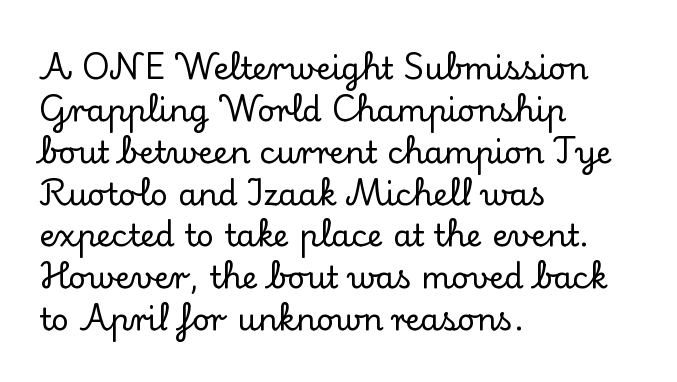
{"serif": "yes", "italic": "no", "width": "normal", "stroke_contrast": "low", "x_height": "small", "monospaced": "no", "underline": "no", "align": "left", "line_spacing": "normal", "line_spacing_ratio": 1.35, "letter_spacing": "normal", "letter_spacing_em": 0.0, "glyph_px": 31}
